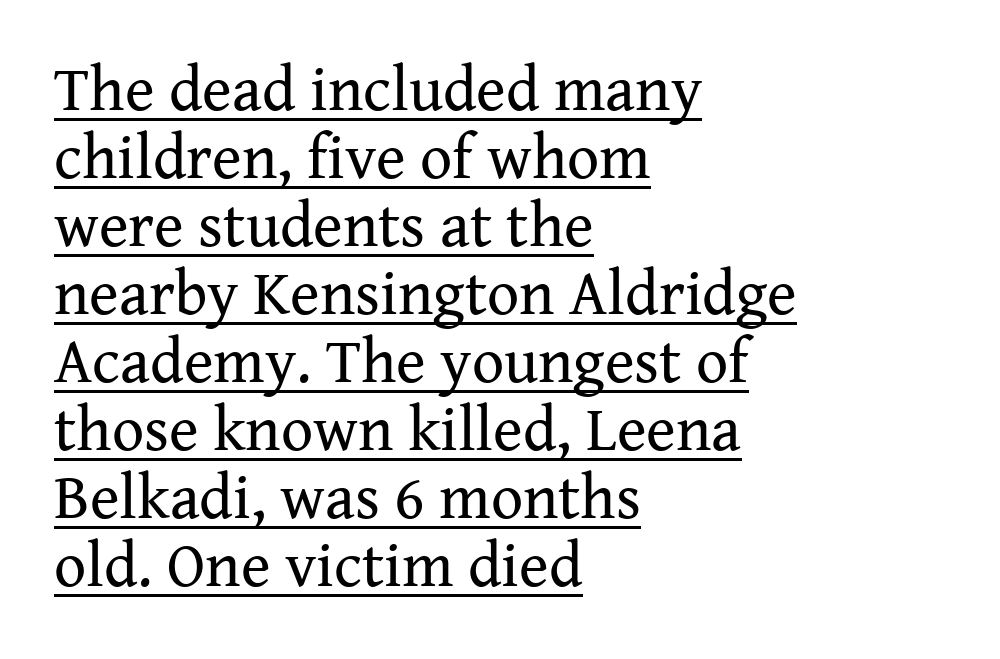
Does the lettering tilt? It doesn't — this is upright. Does the leading feel generous? Not at all — it's pinched. Old-style or modern, the face here clearly has serifs. Heaviness? Minimal to ordinary, like unemphasized prose.
